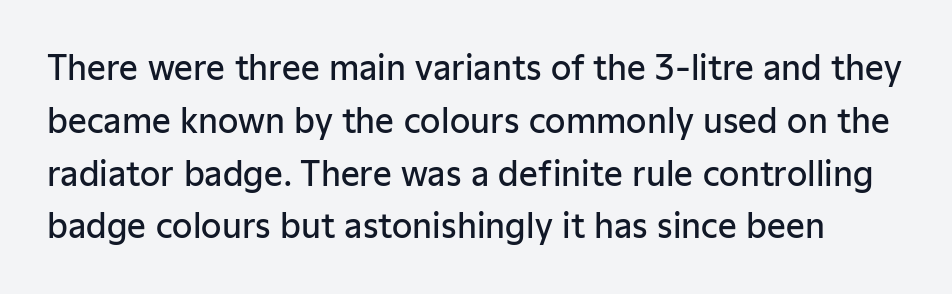
Posture: upright roman. These lines keep a tight, regular rhythm from letter to letter. Looks like regular typesetting: each glyph gets only the width it needs. This rendering features lettering with no underline. This is moderately heavy type, rendered in semibold.
